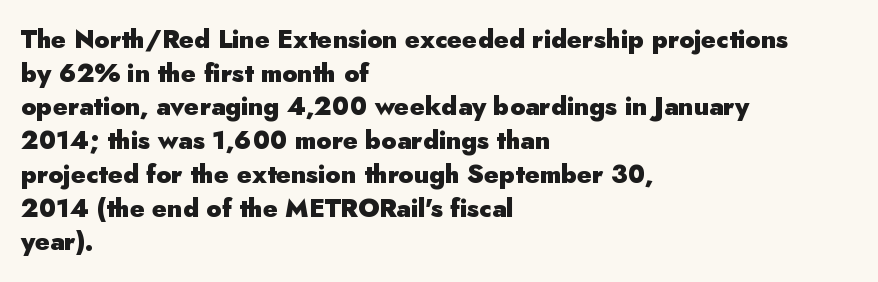
The image shows 25 px bold type, upright; set left-aligned, normal line spacing (1.35x), normal letter spacing, not underlined.
